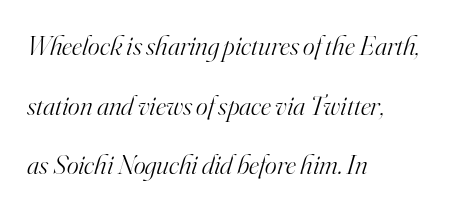
Anything drawn beneath the words? Only blank space. The glyphs in this specimen are seriffed. The letterforms sit shoulder to shoulder at normal distance. Quick note: interline space is abundant.
